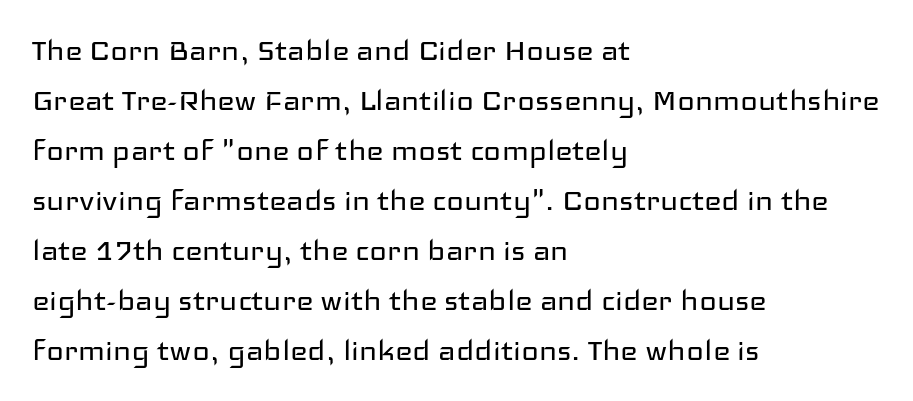
{"serif": "no", "italic": "no", "bold": "no", "weight": "regular", "width": "wide", "stroke_contrast": "low", "x_height": "medium", "monospaced": "no", "underline": "no", "align": "left", "line_spacing": "normal", "line_spacing_ratio": 1.35, "letter_spacing": "normal", "letter_spacing_em": 0.0, "glyph_px": 37}
